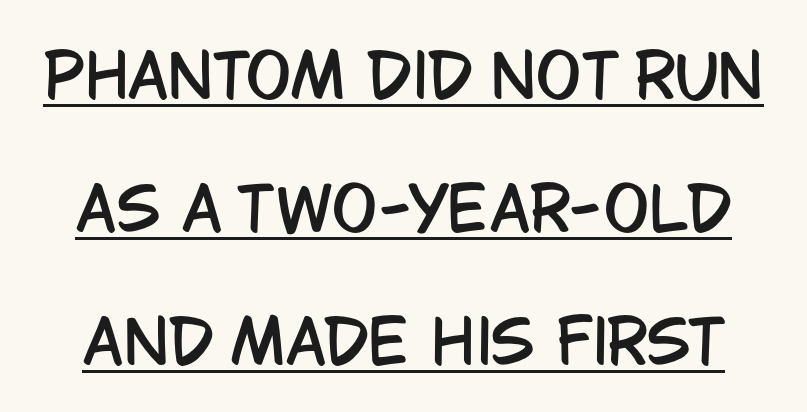
Q: Is the text italic (slanted)? A: No, it is upright.
Q: Is the typeface a serif or a sans-serif typeface? A: Sans-serif.
Q: Is the text underlined? A: Yes.
Q: Is the spacing between letters normal or unusually wide? A: Normal.
Q: Is the spacing between lines tight, normal or loose? A: Loose.
Q: Width (condensed, normal, or wide)? A: Condensed.
Q: Stroke contrast? A: Low.
Q: x-height? A: Large.
Q: Monospaced? A: No.
